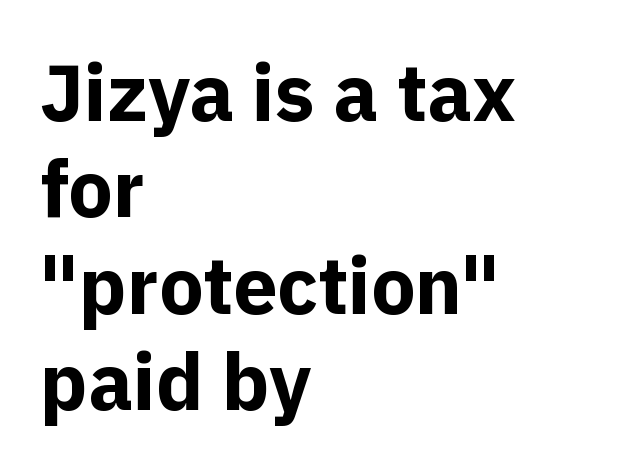
Q: Is the text bold? A: Yes.
Q: Is the text italic (slanted)? A: No, it is upright.
Q: Is the typeface a serif or a sans-serif typeface? A: Sans-serif.
Q: Is the text underlined? A: No.
Q: How is the paragraph aligned? A: Left-aligned.
Q: Is the spacing between letters normal or unusually wide? A: Normal.
Q: Width (condensed, normal, or wide)? A: Normal.
Q: x-height? A: Medium.
Q: Monospaced? A: No.
